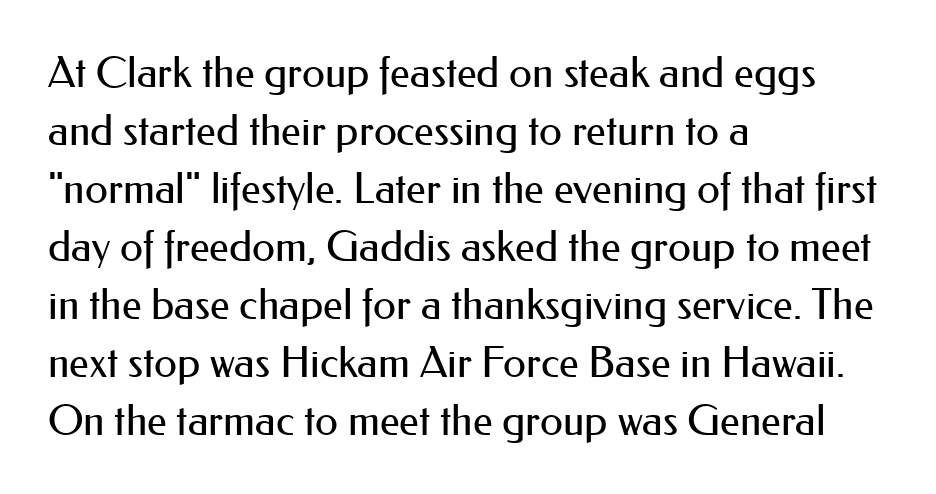
Q: Is the text bold? A: No.
Q: Is the text italic (slanted)? A: No, it is upright.
Q: Is the typeface a serif or a sans-serif typeface? A: Sans-serif.
Q: Is the text underlined? A: No.
Q: How is the paragraph aligned? A: Left-aligned.
Q: Is the spacing between letters normal or unusually wide? A: Normal.
Q: Is the spacing between lines tight, normal or loose? A: Normal.
Q: Width (condensed, normal, or wide)? A: Normal.
Q: Stroke contrast? A: Medium.
Q: x-height? A: Small.
Q: Monospaced? A: No.
